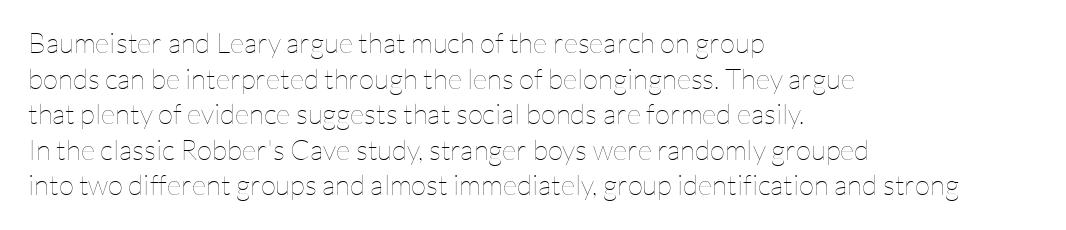
Check under the words: just untouched page. Tracking here is standard; glyphs follow each other at the usual distance. What's the leading like? Ordinary, nothing unusual. Note the varied advance widths — an 'i' is clearly narrower than an 'm'. Summary of weight: not heavy and not bold. The paragraph shown leans on its left margin.
